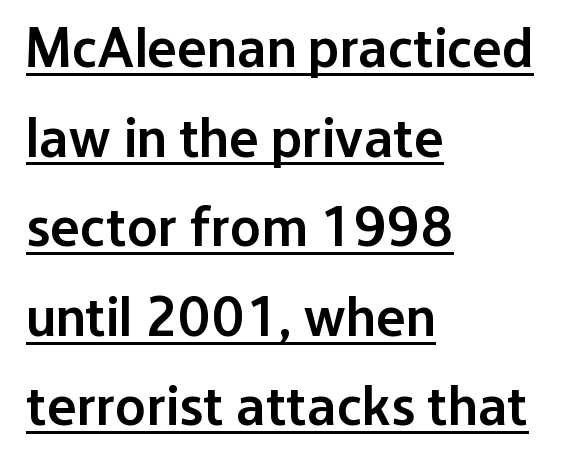
Successive baselines arrive at the customary interval. Nope, no serifs anywhere on these letters. The text block is weighted toward the left margin, trailing off unevenly rightward. This is the regular roman posture of the typeface.
